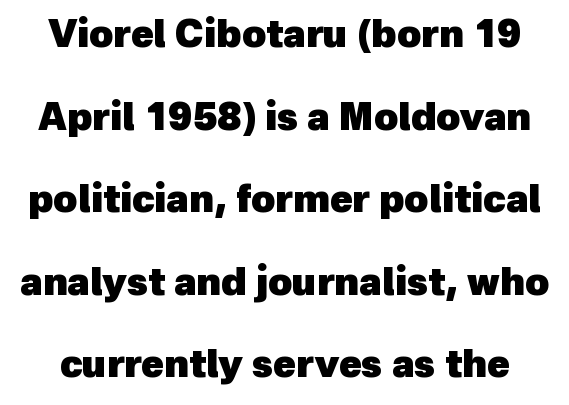
The image shows 37 px heavy sans-serif type; set loose line spacing (2.23x), normal letter spacing, not underlined; a medium x-height.
